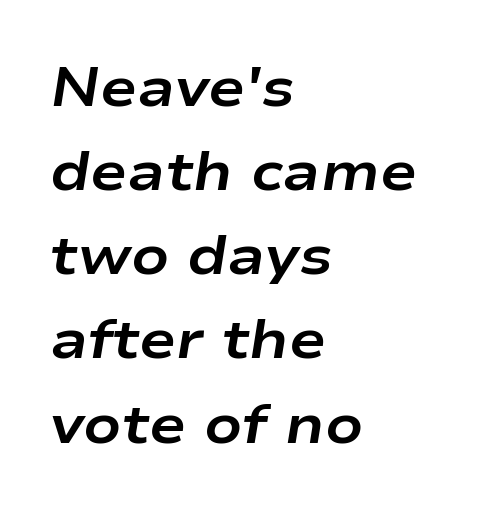
The image shows 55 px bold, wide type, italic (leaning right); set left-aligned, normal line spacing (1.53x), normal letter spacing, not underlined; low stroke contrast and a medium x-height.
